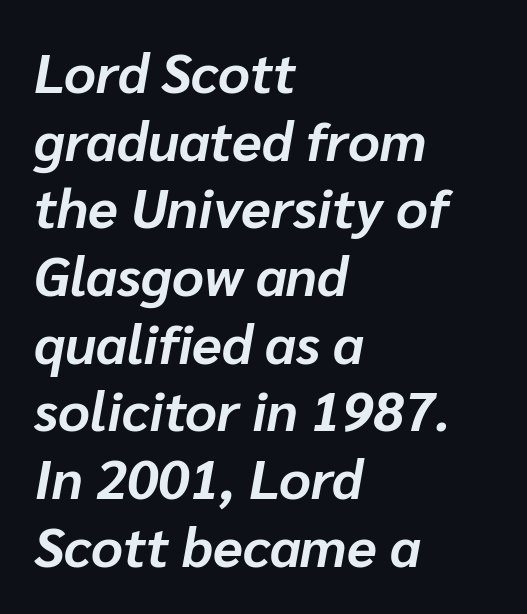
Compared with an ordinary text face, these strokes are far heavier — a full bold. The face used here has a pronounced slope to its letters. Type without underlining. Varying glyph widths throughout — classic text-font behaviour. This rendering leaves character spacing at its baseline value.
